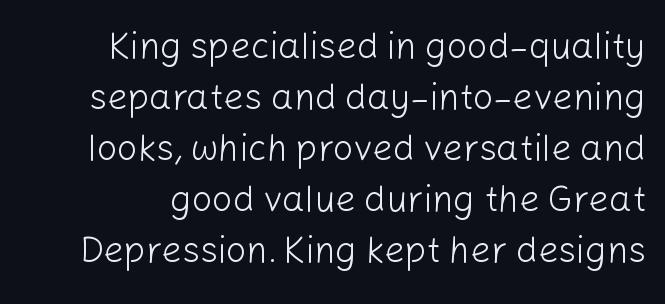
The image shows 36 px light sans-serif type, upright; set normal line spacing (1.42x), normal letter spacing, not underlined; low stroke contrast and a medium x-height.
